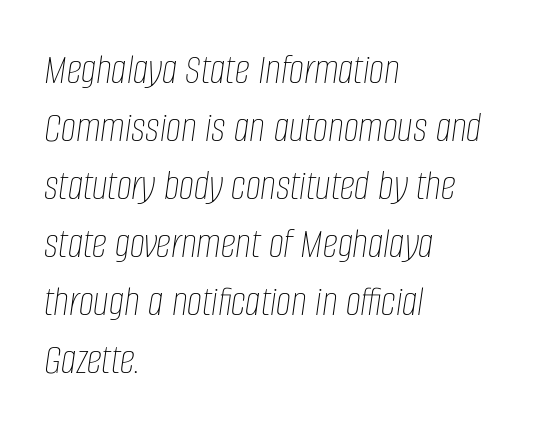
The cut favours lightness, reaching ordinary text weight at its darkest. The words here are not underlined. Compared with a centered layout, this one pins lines to the left instead. The gaps between neighbouring characters are ordinary and unremarkable.
